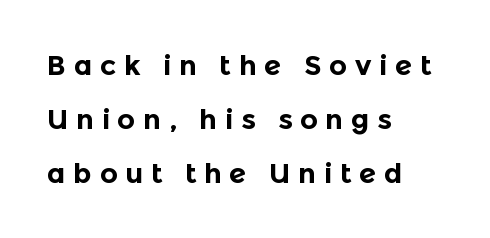
The image shows 28 px bold sans-serif type, upright; set left-aligned, loose line spacing (1.92x), unusually wide letter spacing (+0.27 em), not underlined; a medium x-height.
